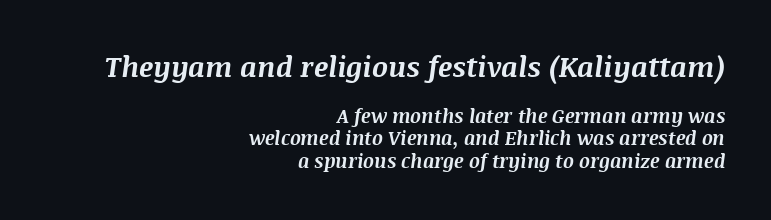
{"italic": "yes", "lean": "right", "slant_degrees": 8, "bold": "yes", "weight": "bold", "width": "normal", "stroke_contrast": "medium", "x_height": "large", "monospaced": "no", "underline": "no", "align": "right", "line_spacing_ratio": 1.19, "letter_spacing": "normal", "letter_spacing_em": 0.0, "larger_block": "first", "size_ratio": 1.47, "glyph_px": 28}
